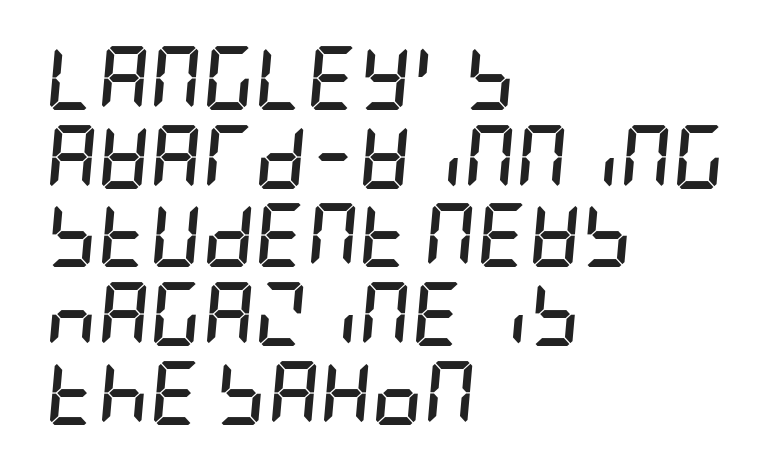
Unmarked baselines from the first word to the last. Bold? Absolutely — the strokes are thick and heavy. The letters sit at their default tracking, neither squeezed nor spread. In terms of posture, this sample is oblique.
